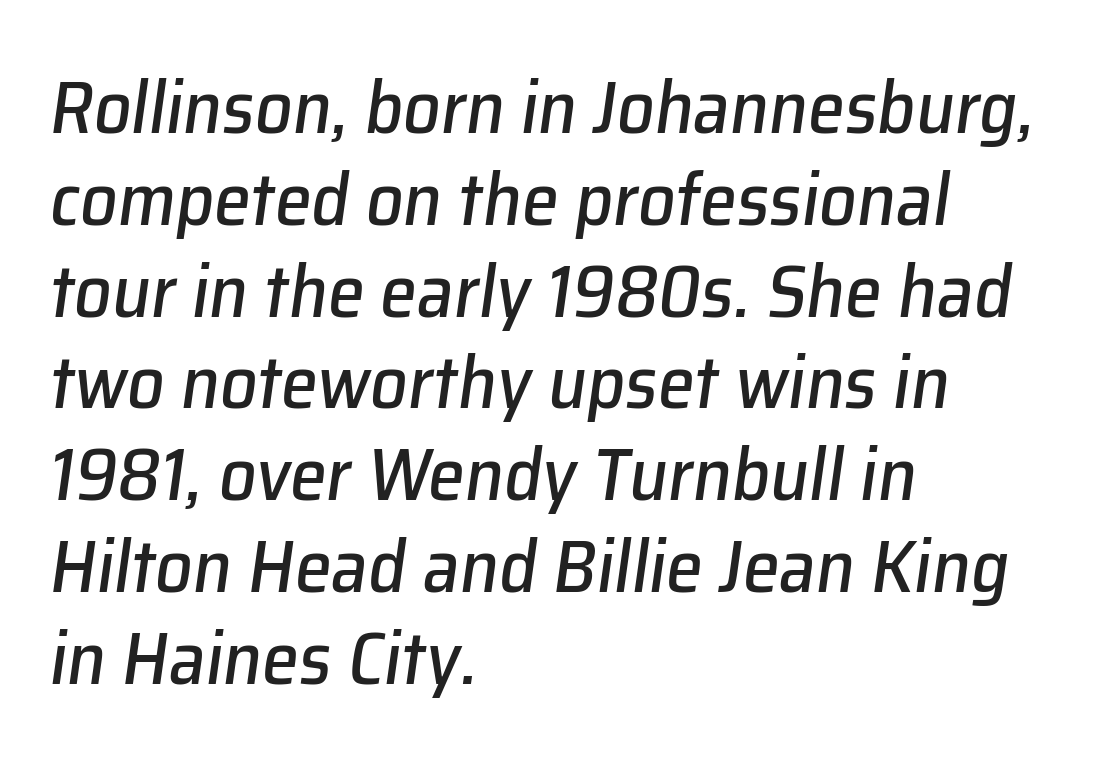
The passage shown is typed in a proportional face where columns would drift. The gap between lines stays unmarked. Observe the ordinary spacing: letters are neighbours, not strangers. Looking at the ascenders, they clearly lean. Which margin do the lines hug? The left one — the right edge is uneven.
